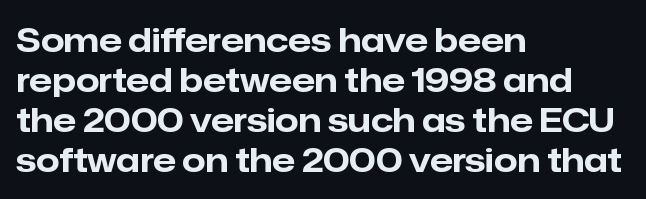
Is the type bold? Yes — the strokes are clearly thick and heavy. Each line starts at the same left margin while the right side varies. This rendering leaves character spacing at its baseline value. Rule under the text: the space is simply empty.
